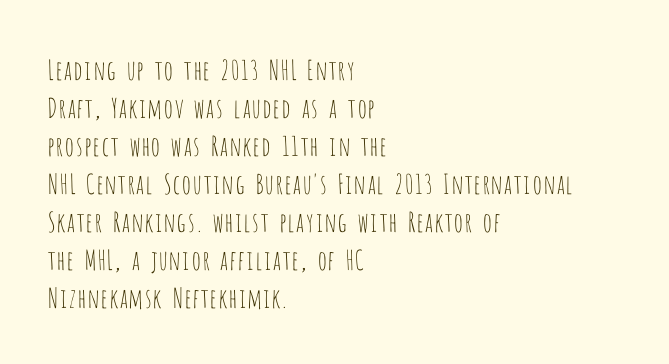
The designer left line spacing at the default. A classic flush-left, rag-right setting is used for this passage. The font sits on the lighter half of the weight spectrum, regular included. The letters stand straight up with perfectly vertical stems. No word sits above an underline.
